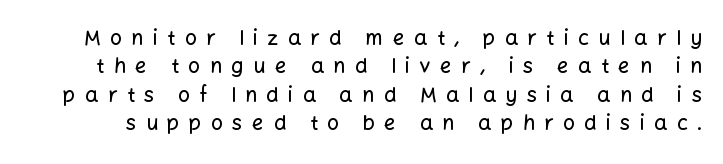
Q: Is the text italic (slanted)? A: No, it is upright.
Q: Is the text underlined? A: No.
Q: Is the spacing between letters normal or unusually wide? A: Unusually wide.
Q: Is the spacing between lines tight, normal or loose? A: Normal.
